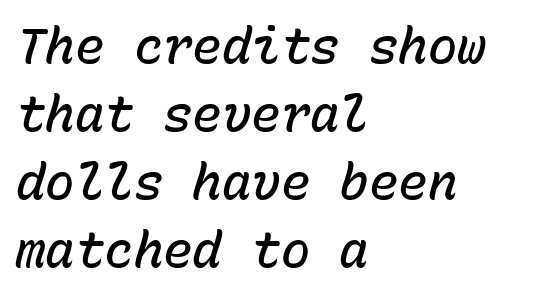
Q: Is the text bold? A: Semi-bold.
Q: Is the text italic (slanted)? A: Yes, it leans right by about 15 degrees.
Q: Is the text underlined? A: No.
Q: How is the paragraph aligned? A: Left-aligned.
Q: Is the spacing between letters normal or unusually wide? A: Normal.
Q: Is the spacing between lines tight, normal or loose? A: Normal.
Q: Width (condensed, normal, or wide)? A: Normal.
Q: Stroke contrast? A: Low.
Q: x-height? A: Medium.
Q: Monospaced? A: Yes.
